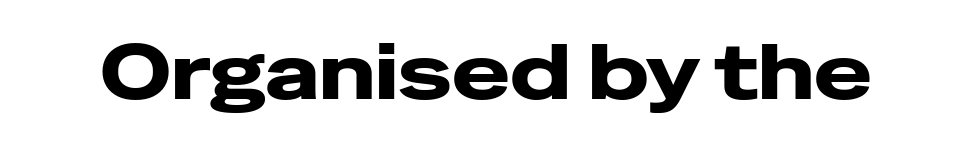
Q: Is the text bold? A: Yes.
Q: Is the text italic (slanted)? A: No, it is upright.
Q: Is the typeface a serif or a sans-serif typeface? A: Sans-serif.
Q: Is the text underlined? A: No.
Q: Is the spacing between letters normal or unusually wide? A: Normal.
Q: Width (condensed, normal, or wide)? A: Wide.
Q: Stroke contrast? A: Low.
Q: x-height? A: Medium.
Q: Monospaced? A: No.
